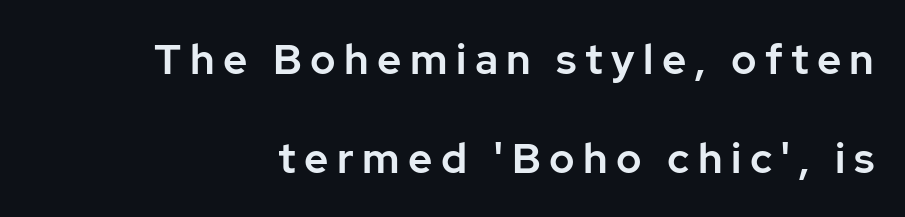
Clear beneath every line of the passage. Varying glyph widths throughout — classic text-font behaviour. Tracking here is generous; glyphs stand well apart from one another. Widely set lines give the paragraph a tall, airy silhouette. Examine the stroke ends and you'll find no serifs. This is roman type, the default non-slanted kind.
